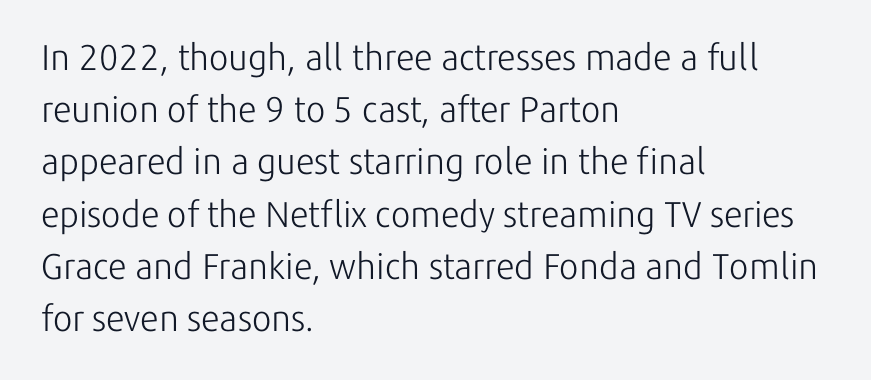
Q: Is the text bold? A: No.
Q: Is the text italic (slanted)? A: No, it is upright.
Q: Is the typeface a serif or a sans-serif typeface? A: Sans-serif.
Q: Is the text underlined? A: No.
Q: How is the paragraph aligned? A: Left-aligned.
Q: Is the spacing between letters normal or unusually wide? A: Normal.
Q: Is the spacing between lines tight, normal or loose? A: Normal.
Q: Width (condensed, normal, or wide)? A: Normal.
Q: Stroke contrast? A: Low.
Q: x-height? A: Medium.
Q: Monospaced? A: No.
